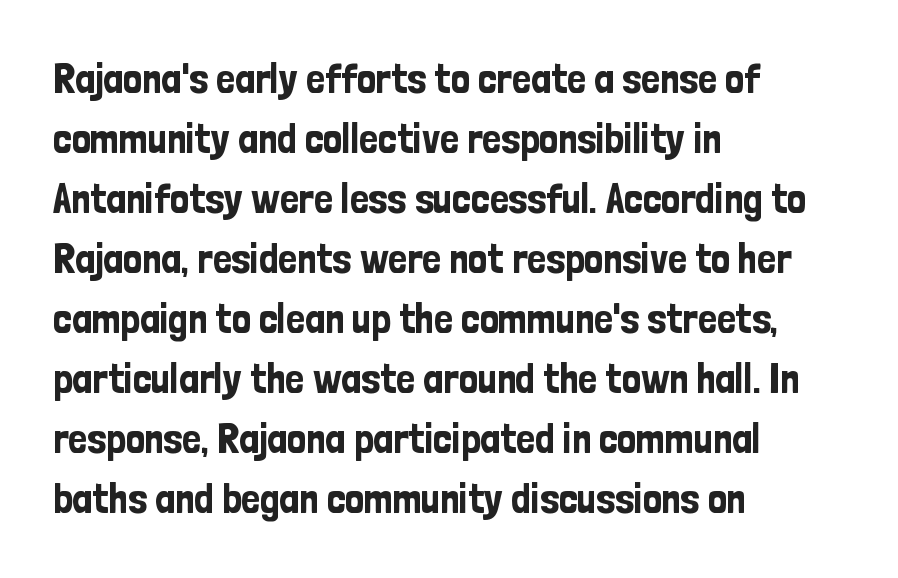
{"serif": "no", "italic": "no", "width": "condensed", "stroke_contrast": "low", "x_height": "medium", "monospaced": "no", "underline": "no", "align": "left", "line_spacing": "normal", "line_spacing_ratio": 1.43, "letter_spacing": "normal", "letter_spacing_em": 0.0, "glyph_px": 42}
